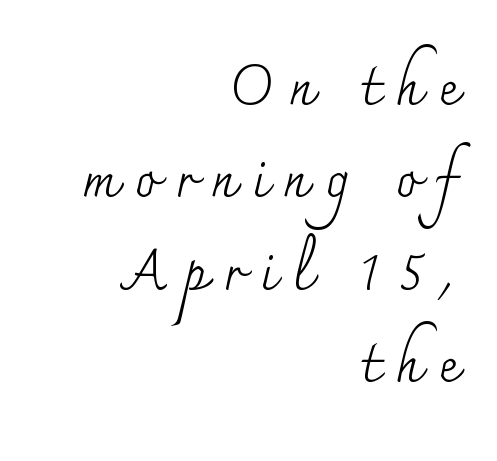
{"serif": "yes", "bold": "no", "weight": "regular", "width": "normal", "stroke_contrast": "medium", "x_height": "small", "monospaced": "no", "underline": "no", "align": "right", "line_spacing_ratio": 1.71, "letter_spacing": "wide", "letter_spacing_em": 0.3, "glyph_px": 54}
